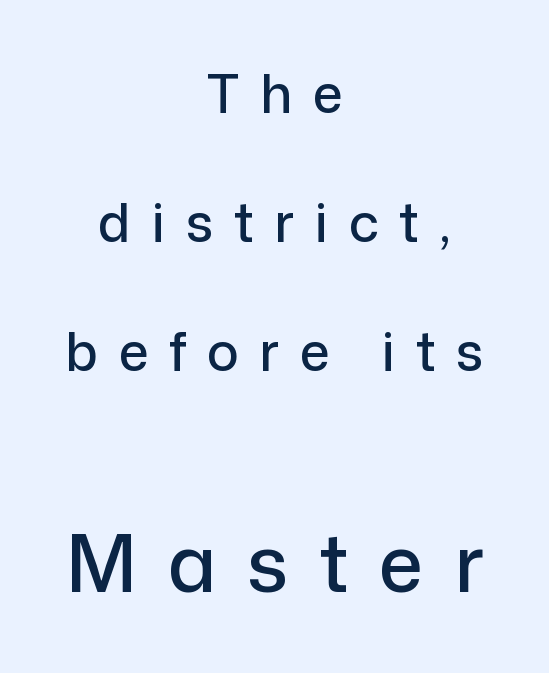
The vertical gap from one line to the next is large. Which margin do the lines hug? Neither — every line sits in the middle. Glyph-to-glyph distance is far greater than everyday printed text. Typesetter's note — lower block bumped up in size, upper block left smaller. The lettering stays uniformly vertical, giving the passage a roman look. The strip under each line holds only bare page.
